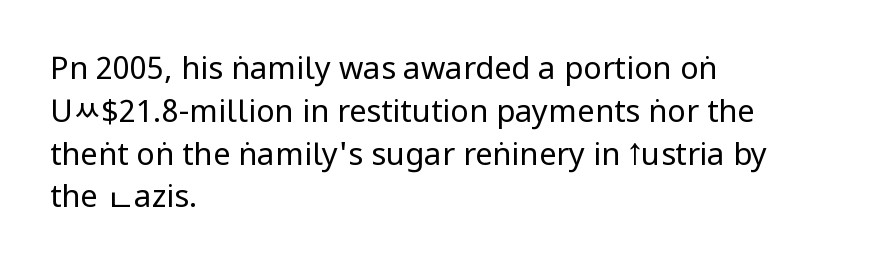
Q: Is the text bold? A: No.
Q: Is the text italic (slanted)? A: No, it is upright.
Q: Is the typeface a serif or a sans-serif typeface? A: Sans-serif.
Q: Is the text underlined? A: No.
Q: How is the paragraph aligned? A: Left-aligned.
Q: Is the spacing between letters normal or unusually wide? A: Normal.
Q: Is the spacing between lines tight, normal or loose? A: Normal.
Q: Width (condensed, normal, or wide)? A: Condensed.
Q: Stroke contrast? A: Low.
Q: x-height? A: Large.
Q: Monospaced? A: No.
